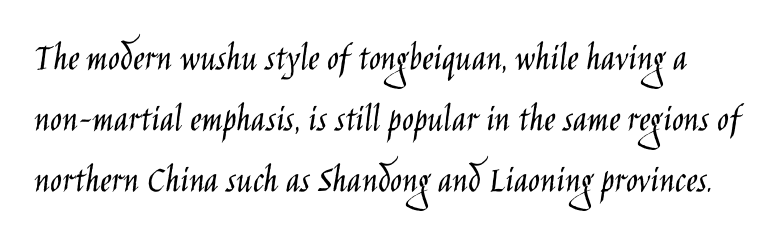
The image shows 39 px light, condensed sans-serif type; set normal line spacing (1.57x), normal letter spacing, not underlined; low stroke contrast and a large x-height.
